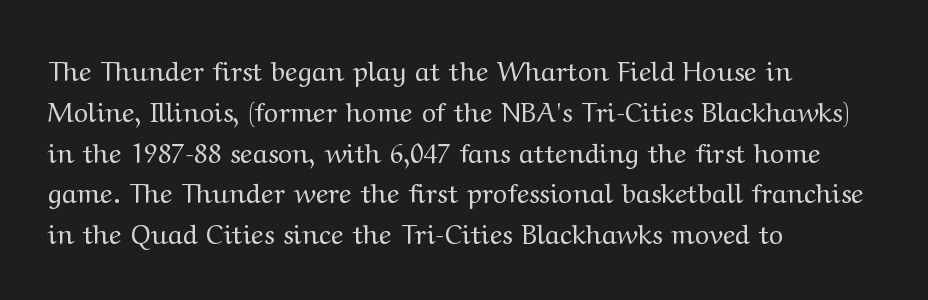
The passage shown stacks its lines at a standard gap. Plain, unruled lines of type. Summary of weight: not heavy and not bold. The rendering keeps characters at their native spacing. Notice how the stems are strictly vertical — no italics here.
